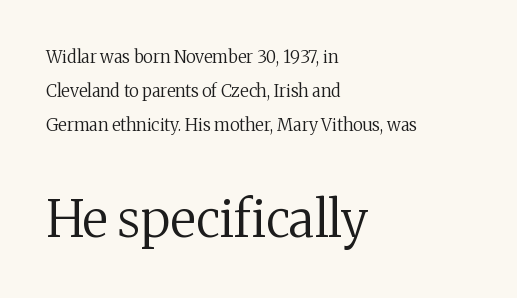
The image shows 50 px regular-weight serif type, upright; set left-aligned, loose line spacing (1.99x), normal letter spacing, not underlined; the second (bottom) block is 2.94x larger; medium stroke contrast and a medium x-height.
